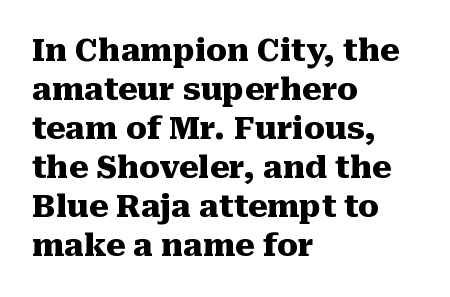
Q: Is the text bold? A: Yes.
Q: Is the text italic (slanted)? A: No, it is upright.
Q: Is the typeface a serif or a sans-serif typeface? A: Serif.
Q: Is the text underlined? A: No.
Q: How is the paragraph aligned? A: Left-aligned.
Q: Is the spacing between letters normal or unusually wide? A: Normal.
Q: Is the spacing between lines tight, normal or loose? A: Normal.
Q: Width (condensed, normal, or wide)? A: Normal.
Q: Stroke contrast? A: Medium.
Q: x-height? A: Medium.
Q: Monospaced? A: No.
